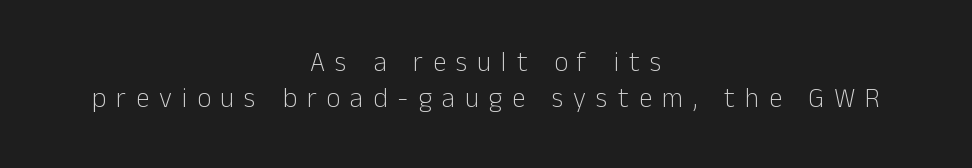
The image shows 27 px text type, upright; set centered, normal line spacing (1.33x), unusually wide letter spacing (+0.37 em), not underlined.
